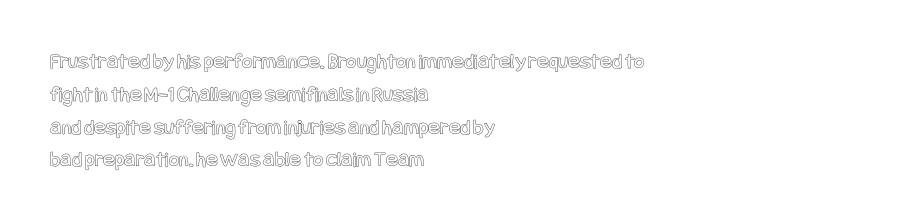
The specimen omits any rule beneath the text block's lines. Is the letter spacing exaggerated? No — it looks like the ordinary default. The typography opts for an upright posture over an oblique one. The rag falls on the right side of this text block. Baseline-to-baseline distance is the conventional proportion of letter height.
